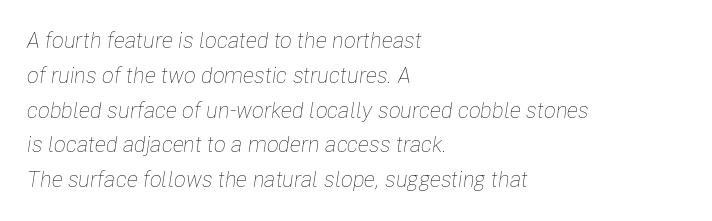
Q: Is the text bold? A: No.
Q: Is the text italic (slanted)? A: Yes, it leans right by about 8 degrees.
Q: Is the text underlined? A: No.
Q: How is the paragraph aligned? A: Left-aligned.
Q: Is the spacing between letters normal or unusually wide? A: Normal.
Q: Is the spacing between lines tight, normal or loose? A: Normal.
